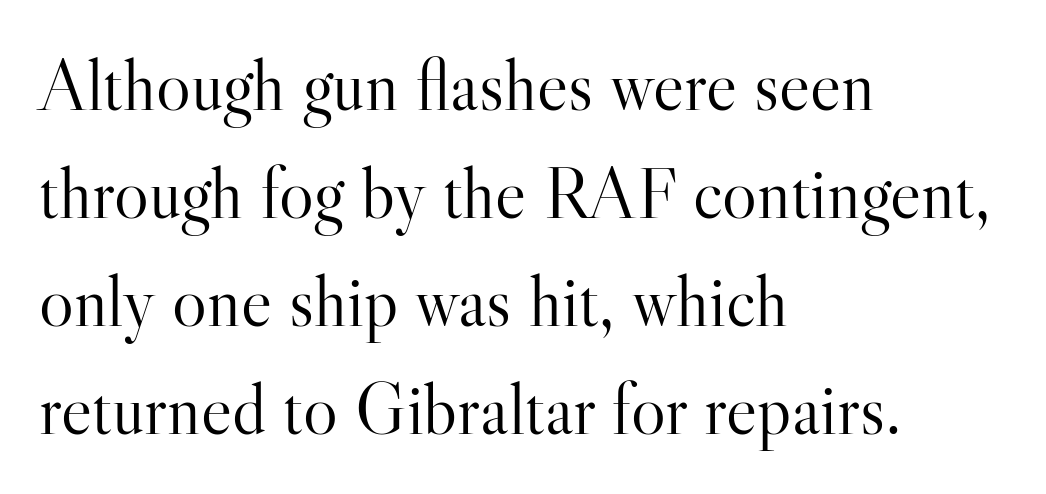
The image shows 73 px light serif type, upright; set left-aligned, normal line spacing (1.48x), normal letter spacing, not underlined; high stroke contrast and a small x-height.
